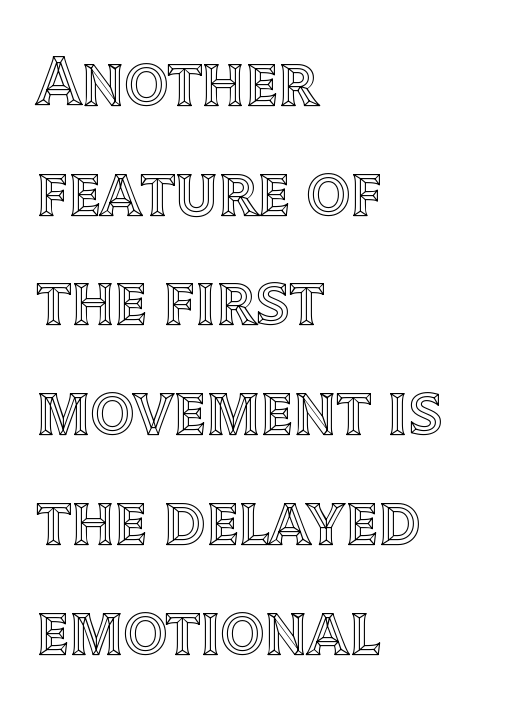
{"italic": "no", "width": "normal", "x_height": "large", "monospaced": "no", "underline": "no", "align": "left", "line_spacing": "normal", "line_spacing_ratio": 1.59, "letter_spacing": "normal", "letter_spacing_em": 0.0, "glyph_px": 69}
